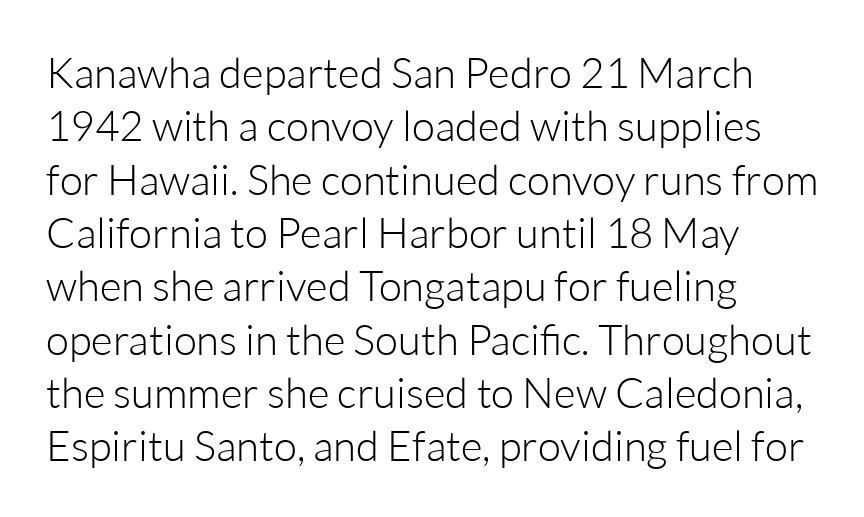
The image shows 42 px light sans-serif type, upright; set left-aligned, normal line spacing (1.27x), normal letter spacing, not underlined; low stroke contrast and a medium x-height.
